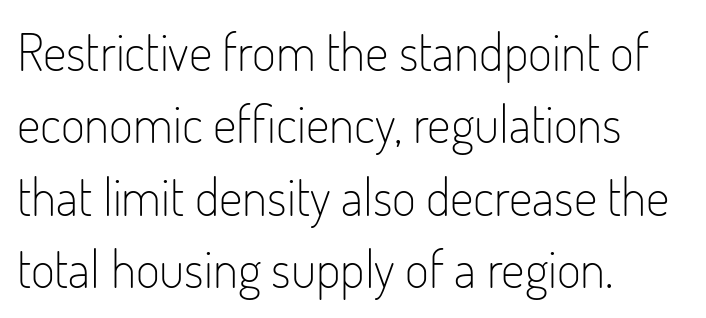
The image shows 52 px light, condensed sans-serif type, upright; set left-aligned, normal line spacing (1.39x), normal letter spacing, not underlined; low stroke contrast and a small x-height.
